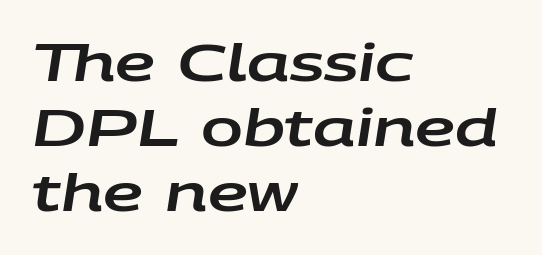
{"italic": "yes", "lean": "right", "slant_degrees": 9, "width": "wide", "stroke_contrast": "low", "x_height": "large", "monospaced": "no", "underline": "no", "align": "left", "line_spacing": "normal", "line_spacing_ratio": 1.3, "letter_spacing": "normal", "letter_spacing_em": 0.0, "glyph_px": 50}
